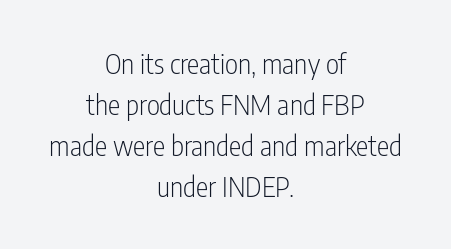
Q: Is the text bold? A: No.
Q: Is the text italic (slanted)? A: No, it is upright.
Q: Is the typeface a serif or a sans-serif typeface? A: Sans-serif.
Q: Is the text underlined? A: No.
Q: How is the paragraph aligned? A: Centered.
Q: Is the spacing between letters normal or unusually wide? A: Normal.
Q: Is the spacing between lines tight, normal or loose? A: Normal.
Q: Width (condensed, normal, or wide)? A: Condensed.
Q: Stroke contrast? A: Low.
Q: x-height? A: Medium.
Q: Monospaced? A: No.
